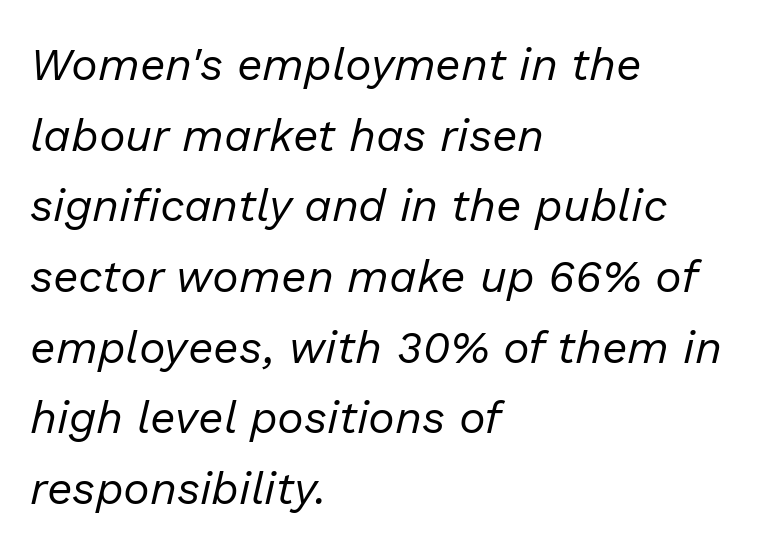
{"italic": "yes", "lean": "right", "slant_degrees": 13, "bold": "no", "weight": "regular", "width": "normal", "stroke_contrast": "low", "x_height": "medium", "monospaced": "no", "underline": "no", "align": "left", "line_spacing": "normal", "line_spacing_ratio": 1.57, "letter_spacing": "normal", "letter_spacing_em": 0.0, "glyph_px": 45}
